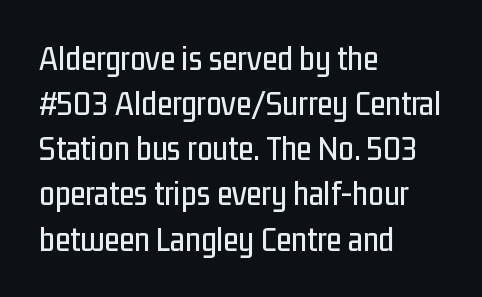
The image shows 35 px condensed sans-serif type, upright; set left-aligned, normal line spacing (1.29x), normal letter spacing, not underlined; low stroke contrast and a medium x-height.
